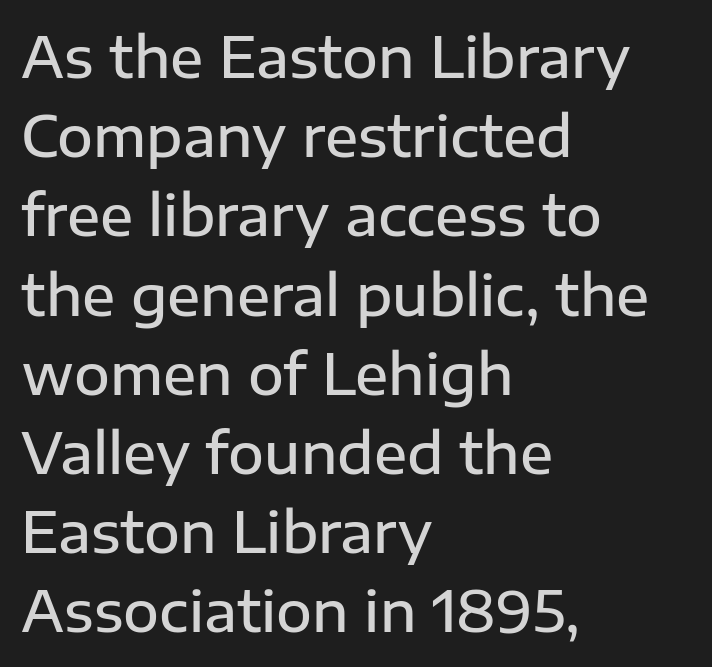
The image shows 55 px semibold sans-serif type, upright; set left-aligned, normal line spacing (1.44x), normal letter spacing, not underlined; low stroke contrast and a medium x-height.
